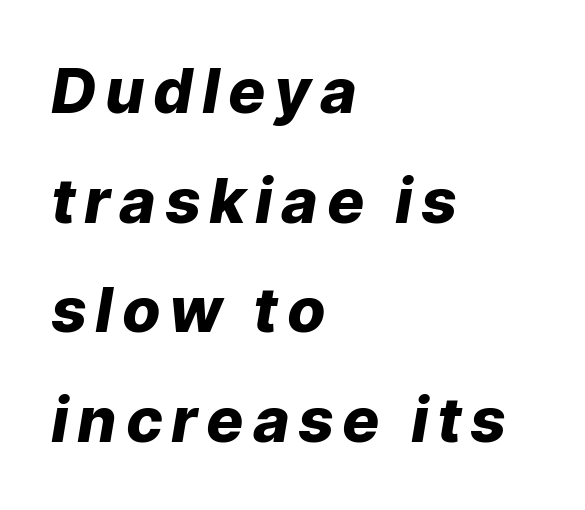
{"italic": "yes", "lean": "right", "slant_degrees": 9, "bold": "yes", "weight": "heavy", "width": "normal", "stroke_contrast": "low", "x_height": "medium", "monospaced": "no", "underline": "no", "align": "left", "line_spacing_ratio": 1.77, "glyph_px": 62}
